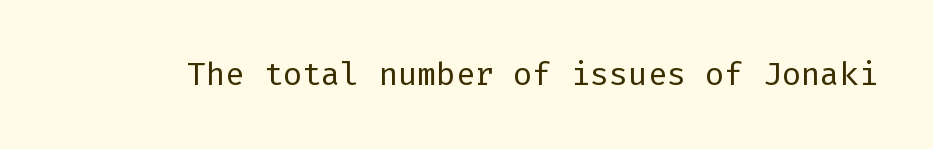
The image shows 32 px regular-weight sans-serif type, upright; set normal letter spacing, not underlined; low stroke contrast and a medium x-height.
